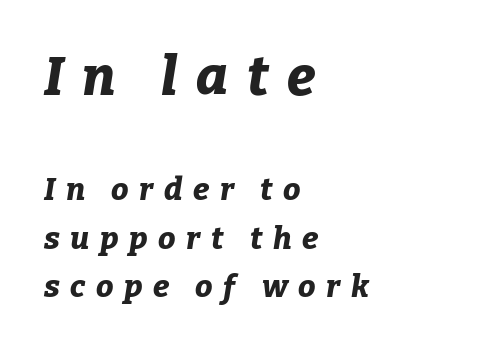
{"italic": "yes", "lean": "right", "slant_degrees": 9, "bold": "yes", "weight": "bold", "width": "normal", "stroke_contrast": "low", "x_height": "medium", "monospaced": "no", "underline": "no", "align": "left", "line_spacing": "normal", "line_spacing_ratio": 1.56, "letter_spacing": "wide", "letter_spacing_em": 0.34, "larger_block": "first", "size_ratio": 1.74, "glyph_px": 54}
